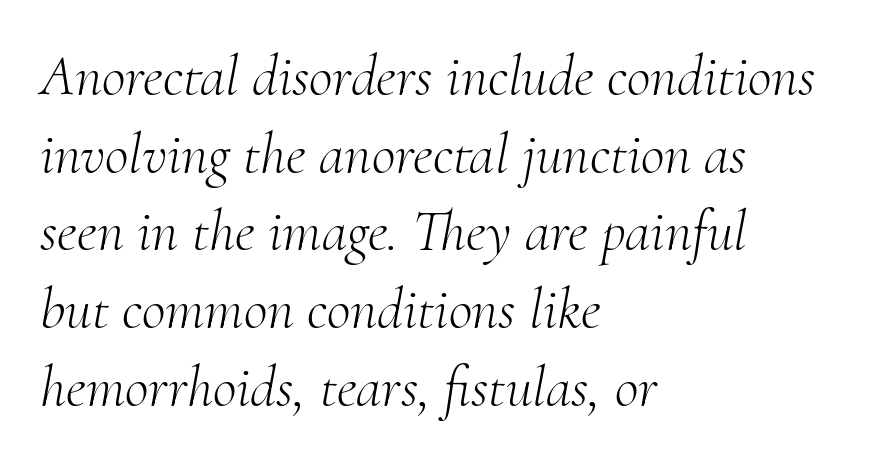
Q: Is the text bold? A: No.
Q: Is the text italic (slanted)? A: Yes, it leans right by about 10 degrees.
Q: Is the typeface a serif or a sans-serif typeface? A: Serif.
Q: Is the text underlined? A: No.
Q: How is the paragraph aligned? A: Left-aligned.
Q: Is the spacing between letters normal or unusually wide? A: Normal.
Q: Is the spacing between lines tight, normal or loose? A: Normal.
Q: Width (condensed, normal, or wide)? A: Normal.
Q: Stroke contrast? A: Medium.
Q: x-height? A: Small.
Q: Monospaced? A: No.
